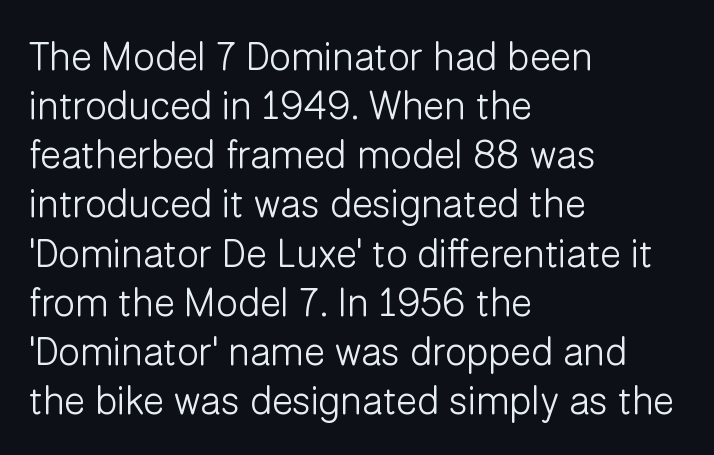
{"serif": "no", "italic": "no", "bold": "no", "weight": "light", "width": "normal", "stroke_contrast": "low", "x_height": "medium", "monospaced": "no", "underline": "no", "align": "left", "line_spacing": "normal", "line_spacing_ratio": 1.26, "letter_spacing": "normal", "letter_spacing_em": 0.0, "glyph_px": 39}
